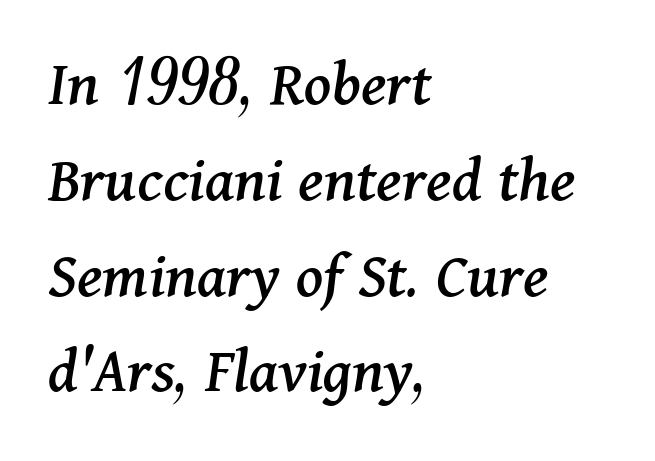
Q: Is the text italic (slanted)? A: Yes, it leans right by about 11 degrees.
Q: Is the typeface a serif or a sans-serif typeface? A: Serif.
Q: Is the text underlined? A: No.
Q: How is the paragraph aligned? A: Left-aligned.
Q: Is the spacing between letters normal or unusually wide? A: Normal.
Q: Is the spacing between lines tight, normal or loose? A: Normal.
Q: Width (condensed, normal, or wide)? A: Normal.
Q: Stroke contrast? A: Medium.
Q: x-height? A: Medium.
Q: Monospaced? A: No.
